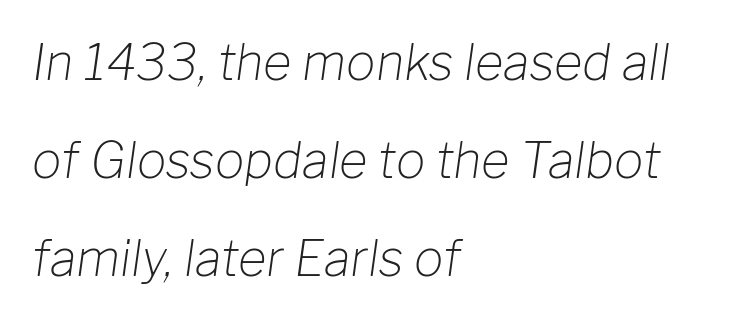
Nothing heavy about these letters — not bold at all. No word sits above an underline. Caption: multi-line text, flush left, ragged right. The passage shown has conventional tracking throughout.
